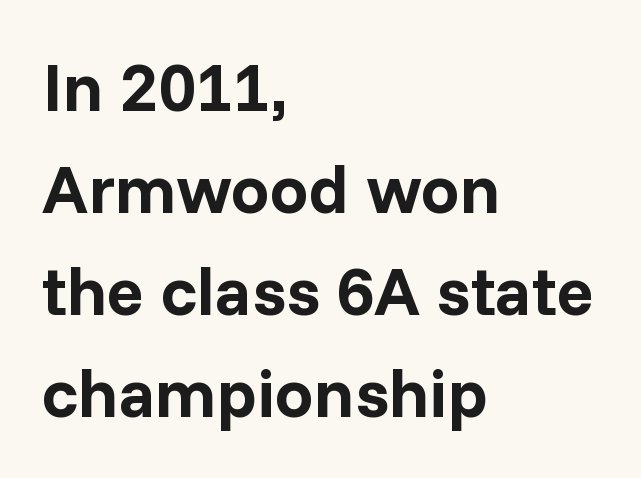
Layout note: lines flush left. The tracking reads as untouched default to a designer's eye. Quick note: underline off. The lines sit at an ordinary, default distance from one another.
